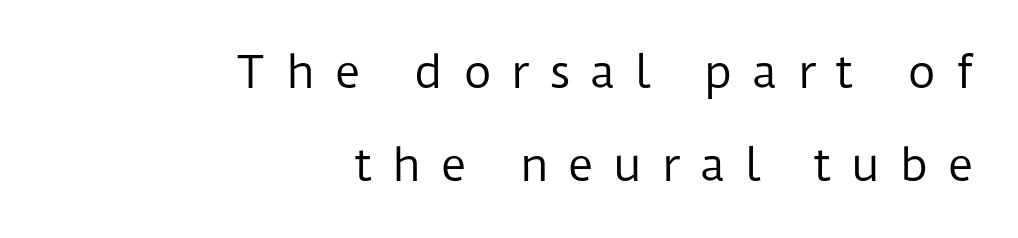
{"serif": "no", "italic": "no", "bold": "no", "weight": "regular", "width": "normal", "stroke_contrast": "low", "x_height": "medium", "monospaced": "no", "underline": "no", "align": "right", "line_spacing": "loose", "line_spacing_ratio": 2.12, "letter_spacing": "wide", "letter_spacing_em": 0.44, "glyph_px": 44}
